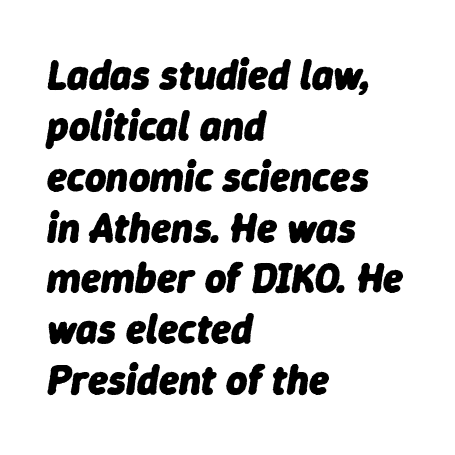
The image shows 41 px heavy type, italic (leaning right); set left-aligned, line spacing 1.24x, normal letter spacing, not underlined; low stroke contrast and a medium x-height.
